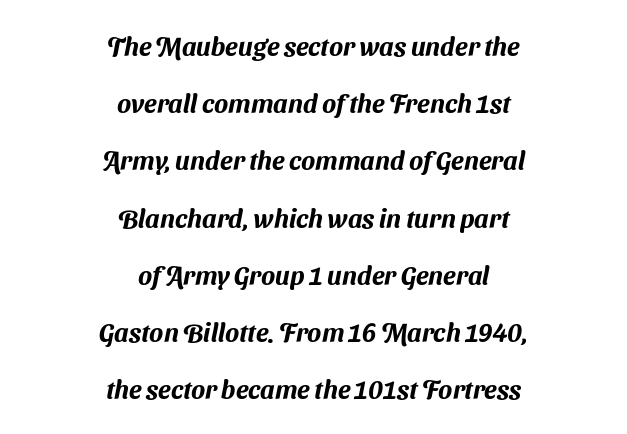
Q: Is the text underlined? A: No.
Q: How is the paragraph aligned? A: Centered.
Q: Is the spacing between letters normal or unusually wide? A: Normal.
Q: Is the spacing between lines tight, normal or loose? A: Loose.
